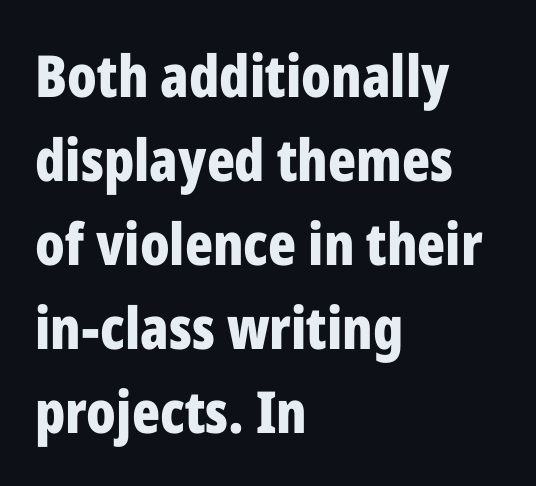
Does the type have serifs? No, each stem ends abruptly. Anything drawn beneath the words? Only blank space. Compared with an ordinary text face, these strokes are far heavier — a full bold. Inter-character spacing is left at the font's built-in metrics. The compositor pushed each line to the left boundary. Looks like regular typesetting: each glyph gets only the width it needs.
